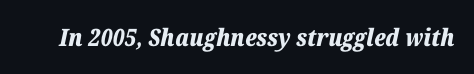
{"italic": "yes", "lean": "right", "slant_degrees": 12, "bold": "yes", "underline": "no", "letter_spacing": "normal", "letter_spacing_em": 0.0, "glyph_px": 24}
